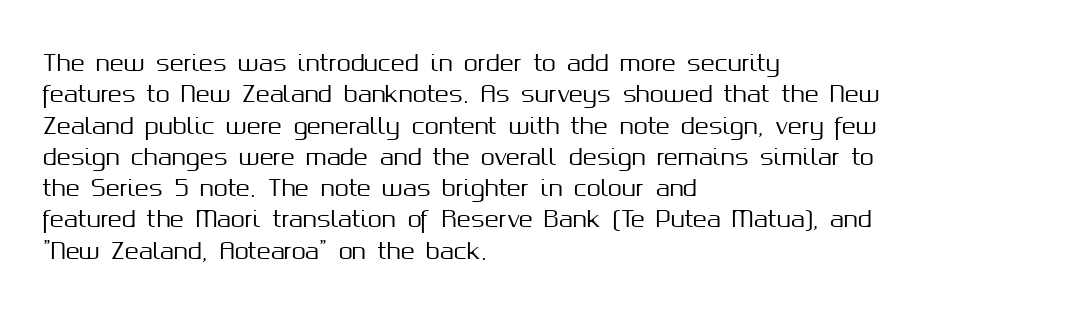
The image shows 23 px text type, upright; set left-aligned, normal line spacing (1.36x), normal letter spacing, not underlined.
